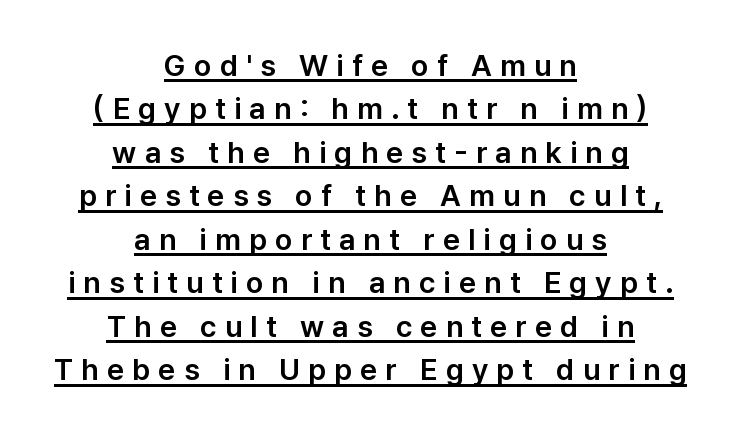
Q: Is the text italic (slanted)? A: No, it is upright.
Q: Is the typeface a serif or a sans-serif typeface? A: Sans-serif.
Q: Is the text underlined? A: Yes.
Q: How is the paragraph aligned? A: Centered.
Q: Is the spacing between letters normal or unusually wide? A: Unusually wide.
Q: Is the spacing between lines tight, normal or loose? A: Normal.
Q: Width (condensed, normal, or wide)? A: Normal.
Q: Stroke contrast? A: Low.
Q: x-height? A: Medium.
Q: Monospaced? A: No.
